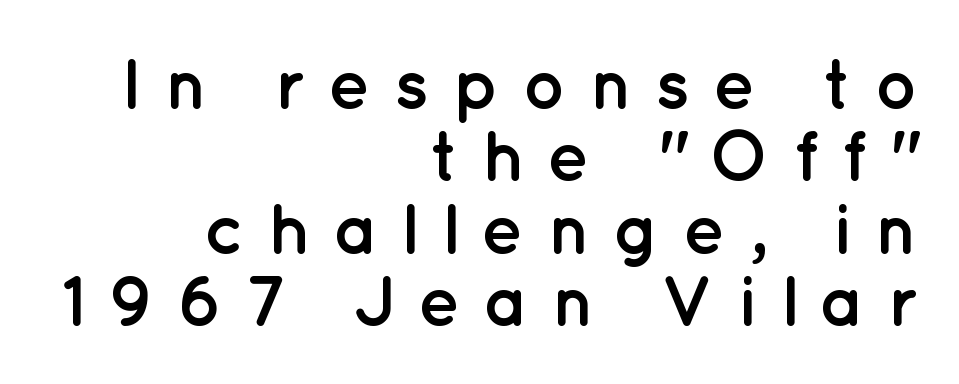
The image shows 71 px semibold sans-serif type, upright; set right-aligned, tight line spacing (1.02x), unusually wide letter spacing (+0.32 em), not underlined; low stroke contrast and a medium x-height.
